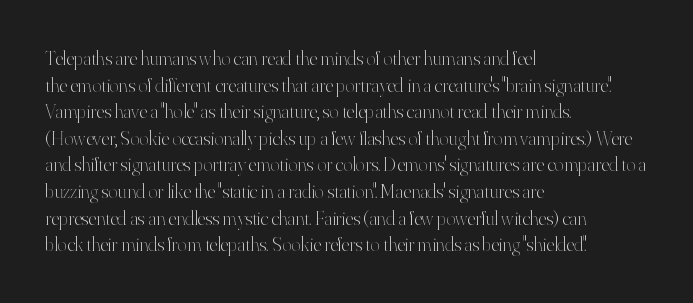
The image shows 20 px text type, upright; set left-aligned, normal line spacing (1.33x), normal letter spacing, not underlined.
